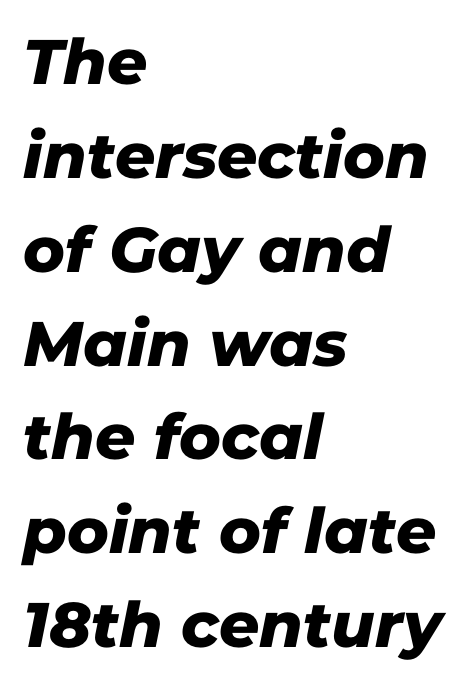
{"serif": "no", "width": "normal", "stroke_contrast": "low", "x_height": "medium", "monospaced": "no", "underline": "no", "align": "left", "line_spacing": "normal", "line_spacing_ratio": 1.49, "letter_spacing": "normal", "letter_spacing_em": 0.0, "glyph_px": 63}
